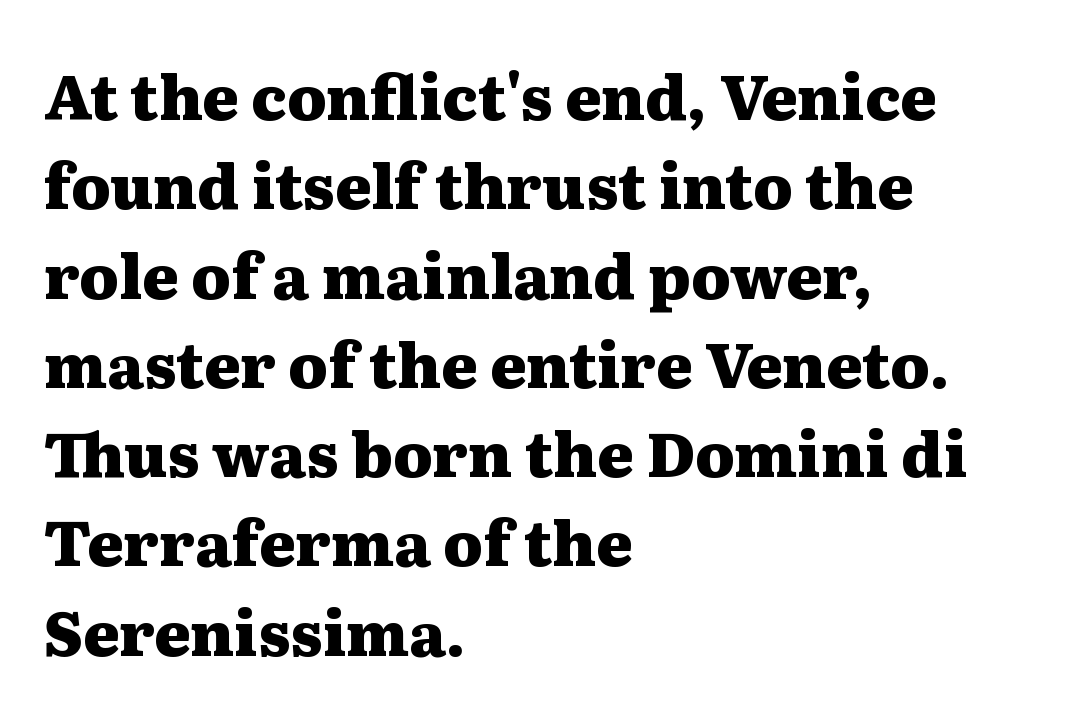
{"serif": "yes", "italic": "no", "bold": "yes", "weight": "heavy", "width": "wide", "stroke_contrast": "medium", "x_height": "medium", "monospaced": "no", "underline": "no", "align": "left", "line_spacing": "normal", "line_spacing_ratio": 1.44, "letter_spacing": "normal", "letter_spacing_em": 0.0, "glyph_px": 62}
